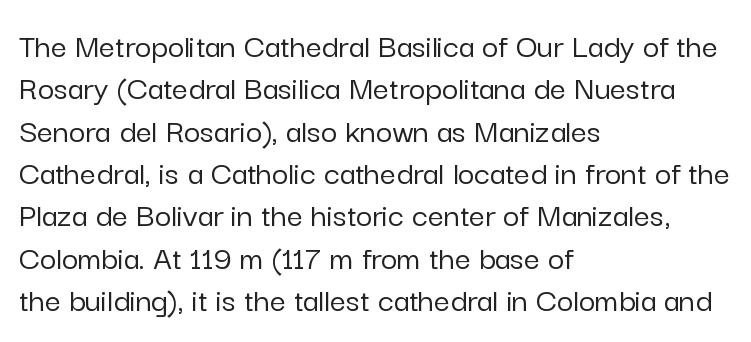
The image shows 35 px sans-serif type, upright; set left-aligned, line spacing 1.21x, normal letter spacing, not underlined; low stroke contrast and a medium x-height.
